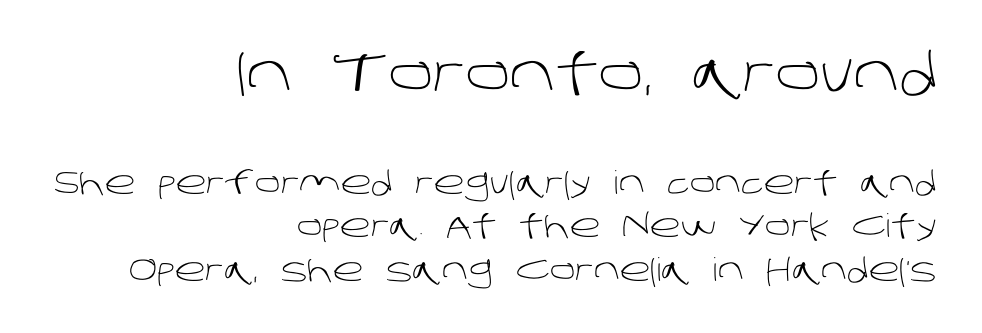
Q: Is the text bold? A: No.
Q: Is the typeface a serif or a sans-serif typeface? A: Sans-serif.
Q: Is the text underlined? A: No.
Q: How is the paragraph aligned? A: Right-aligned.
Q: Is the spacing between letters normal or unusually wide? A: Normal.
Q: Is the spacing between lines tight, normal or loose? A: Normal.
Q: Which block of text is set in a larger size, the first (top) or the second (bottom)? A: The first (top) one.
Q: Width (condensed, normal, or wide)? A: Normal.
Q: Stroke contrast? A: Low.
Q: x-height? A: Large.
Q: Monospaced? A: No.
